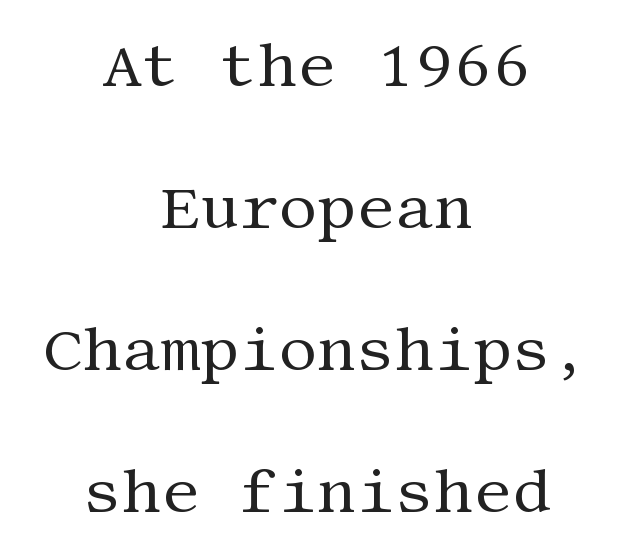
The image shows 61 px regular-weight serif type, upright; set centered, loose line spacing (2.33x), normal letter spacing, not underlined; medium stroke contrast and a large x-height.
